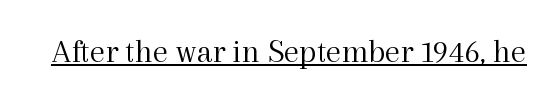
The image shows 34 px light serif type, upright; set normal letter spacing, underlined; a medium x-height.
